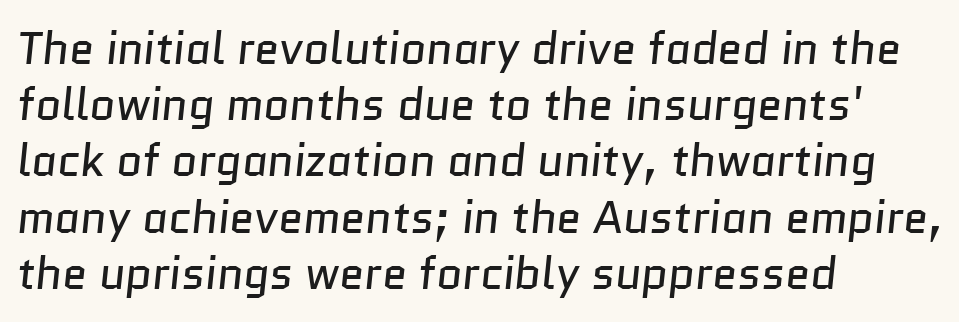
The image shows 45 px regular-weight sans-serif type; set left-aligned, normal line spacing (1.25x), normal letter spacing, not underlined; low stroke contrast and a medium x-height.
